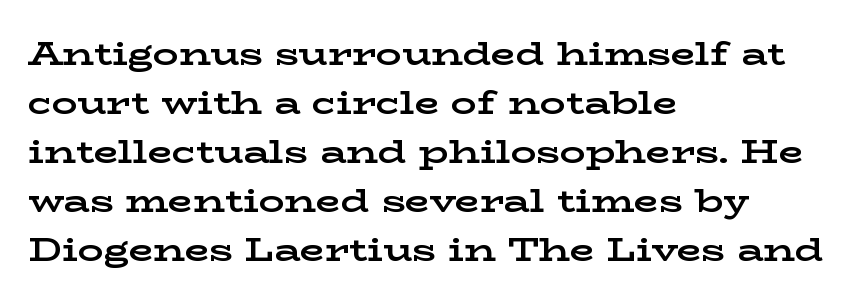
Q: Is the text bold? A: Yes.
Q: Is the text italic (slanted)? A: No, it is upright.
Q: Is the typeface a serif or a sans-serif typeface? A: Serif.
Q: Is the text underlined? A: No.
Q: How is the paragraph aligned? A: Left-aligned.
Q: Is the spacing between letters normal or unusually wide? A: Normal.
Q: Is the spacing between lines tight, normal or loose? A: Normal.
Q: Width (condensed, normal, or wide)? A: Wide.
Q: Stroke contrast? A: Low.
Q: x-height? A: Medium.
Q: Monospaced? A: No.
